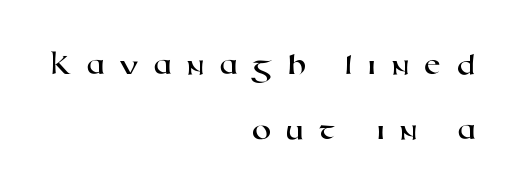
The image shows 31 px wide sans-serif type; set right-aligned, loose line spacing (2.09x), unusually wide letter spacing (+0.47 em), not underlined; high stroke contrast and a medium x-height.
